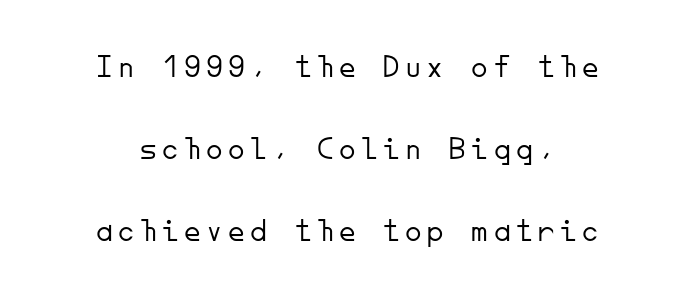
Q: Is the text bold? A: No.
Q: Is the text italic (slanted)? A: No, it is upright.
Q: Is the typeface a serif or a sans-serif typeface? A: Sans-serif.
Q: Is the text underlined? A: No.
Q: How is the paragraph aligned? A: Centered.
Q: Is the spacing between lines tight, normal or loose? A: Loose.
Q: Width (condensed, normal, or wide)? A: Normal.
Q: Stroke contrast? A: Low.
Q: x-height? A: Small.
Q: Monospaced? A: Yes.
